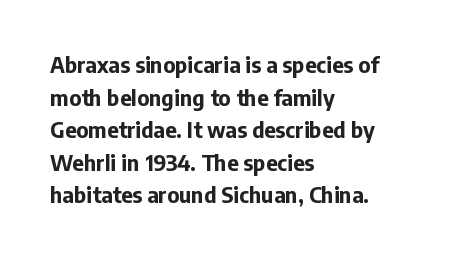
{"italic": "no", "bold": "yes", "underline": "no", "align": "left", "line_spacing": "normal", "line_spacing_ratio": 1.48, "letter_spacing": "normal", "letter_spacing_em": 0.0, "glyph_px": 22}
